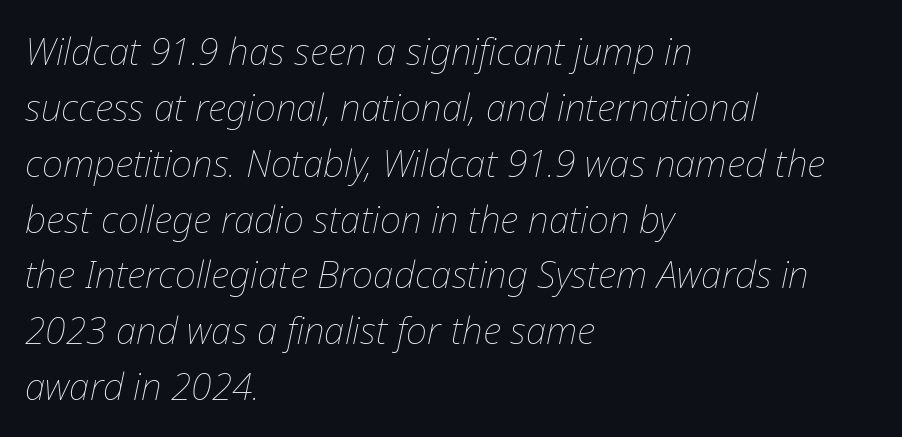
Q: Is the text bold? A: No.
Q: Is the text italic (slanted)? A: Yes, it leans right by about 12 degrees.
Q: Is the text underlined? A: No.
Q: How is the paragraph aligned? A: Left-aligned.
Q: Is the spacing between letters normal or unusually wide? A: Normal.
Q: Is the spacing between lines tight, normal or loose? A: Normal.
Q: Width (condensed, normal, or wide)? A: Normal.
Q: Stroke contrast? A: Low.
Q: x-height? A: Medium.
Q: Monospaced? A: No.
